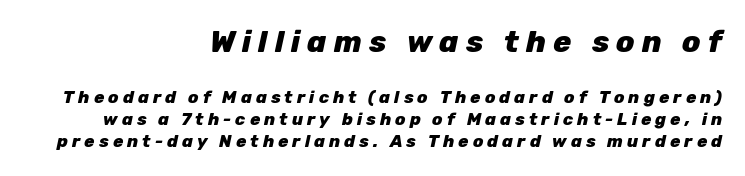
Scale decreases going downward across the two blocks. Visually the block forms a straight wall on the right and a jagged coastline on the left. Note the varied advance widths — an 'i' is clearly narrower than an 'm'. Students, note that the glyphs here are deliberately spaced far apart.
